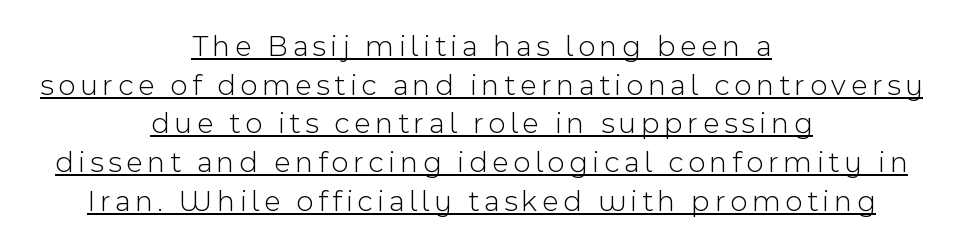
Q: Is the text bold? A: No.
Q: Is the text italic (slanted)? A: No, it is upright.
Q: Is the typeface a serif or a sans-serif typeface? A: Sans-serif.
Q: Is the text underlined? A: Yes.
Q: How is the paragraph aligned? A: Centered.
Q: Is the spacing between lines tight, normal or loose? A: Normal.
Q: Width (condensed, normal, or wide)? A: Normal.
Q: x-height? A: Medium.
Q: Monospaced? A: No.
